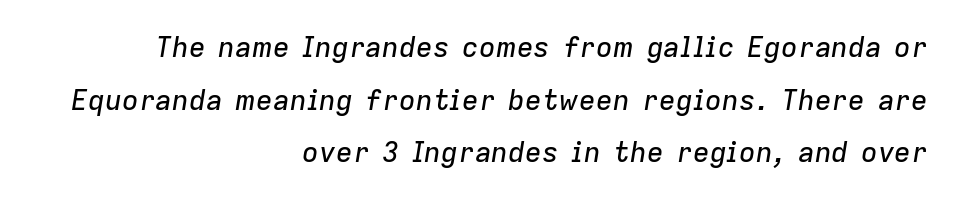
Q: Is the text italic (slanted)? A: Yes, it leans right by about 9 degrees.
Q: Is the text underlined? A: No.
Q: How is the paragraph aligned? A: Right-aligned.
Q: Is the spacing between letters normal or unusually wide? A: Normal.
Q: Width (condensed, normal, or wide)? A: Normal.
Q: Stroke contrast? A: Low.
Q: x-height? A: Medium.
Q: Monospaced? A: No.
